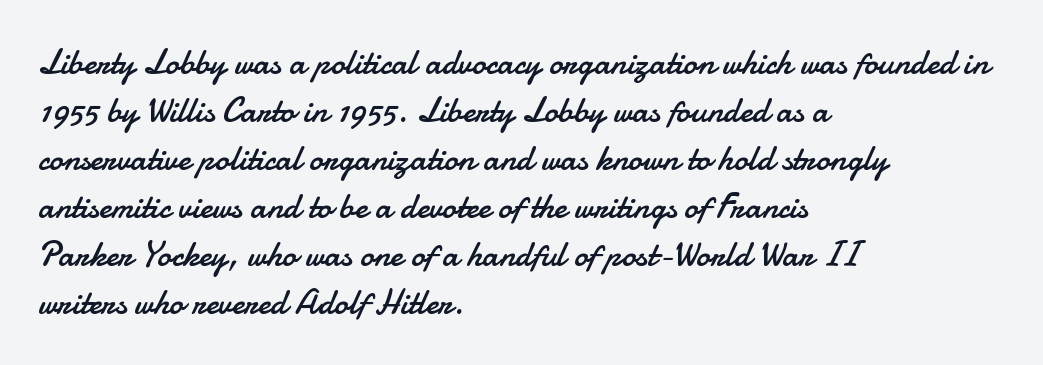
The image shows 35 px regular-weight sans-serif type; set left-aligned, normal line spacing (1.37x), normal letter spacing, not underlined; low stroke contrast and a small x-height.
